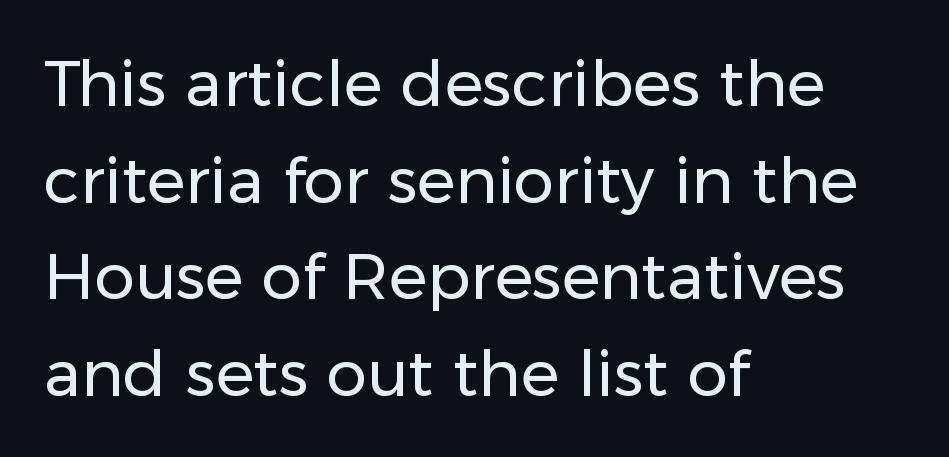
The image shows 64 px regular-weight sans-serif type, upright; set left-aligned, normal line spacing (1.51x), normal letter spacing, not underlined; low stroke contrast and a medium x-height.
